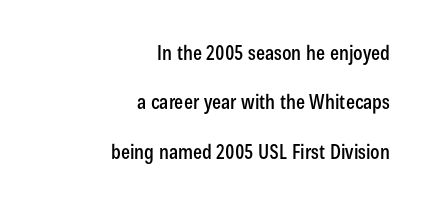
{"italic": "no", "underline": "no", "align": "right", "line_spacing": "loose", "line_spacing_ratio": 2.47, "letter_spacing": "normal", "letter_spacing_em": 0.0, "glyph_px": 20}
